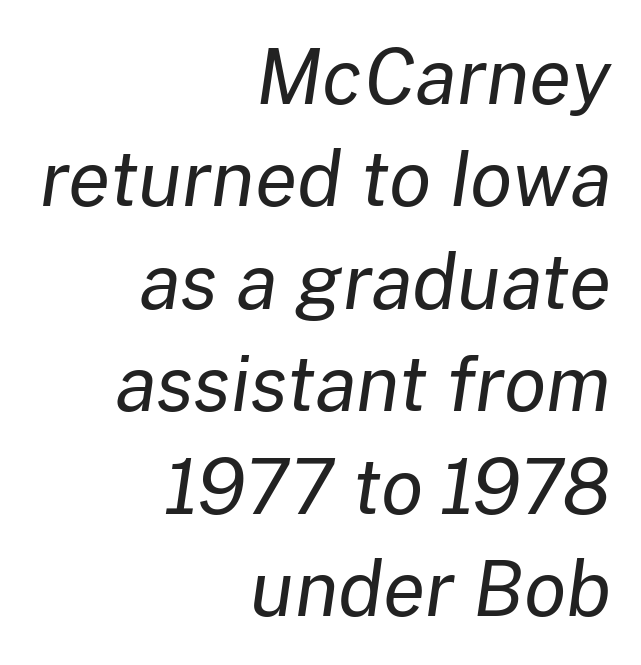
The image shows 77 px regular-weight type, italic (leaning right); set right-aligned, normal line spacing (1.33x), normal letter spacing, not underlined; low stroke contrast and a medium x-height.
